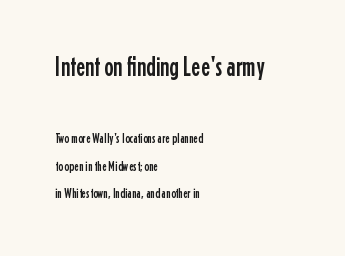
{"serif": "no", "italic": "no", "width": "condensed", "stroke_contrast": "low", "x_height": "medium", "monospaced": "no", "underline": "no", "align": "left", "line_spacing": "loose", "line_spacing_ratio": 1.96, "letter_spacing": "normal", "letter_spacing_em": 0.0, "larger_block": "first", "size_ratio": 2.0, "glyph_px": 28}
